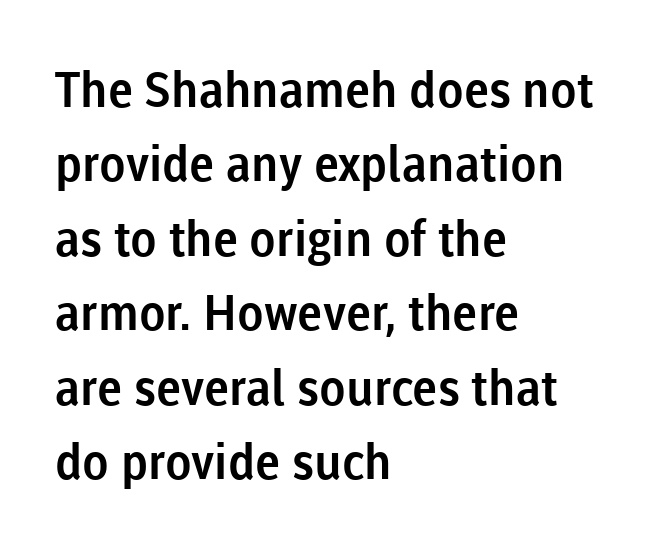
The image shows 49 px sans-serif type, upright; set left-aligned, normal line spacing (1.52x), normal letter spacing, not underlined; low stroke contrast and a medium x-height.
